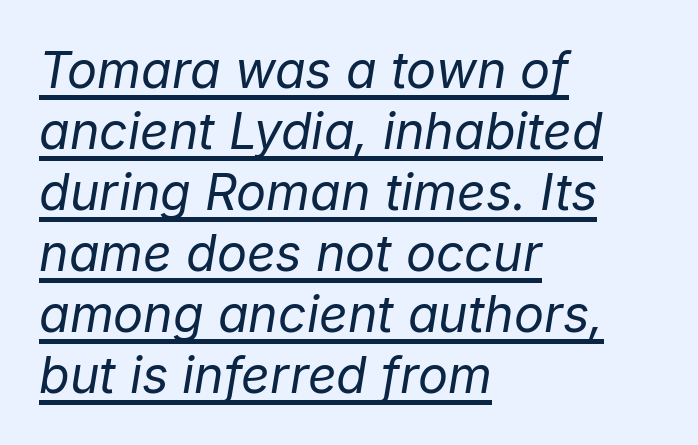
{"italic": "yes", "lean": "right", "slant_degrees": 9, "bold": "no", "weight": "regular", "width": "normal", "stroke_contrast": "low", "x_height": "medium", "monospaced": "no", "underline": "yes", "align": "left", "line_spacing_ratio": 1.22, "letter_spacing": "normal", "letter_spacing_em": 0.0, "glyph_px": 50}
